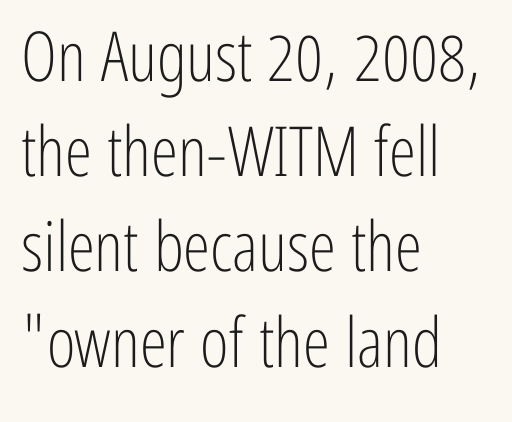
What's the leading like? Ordinary, nothing unusual. Characters follow at the spacing the type designer built in. Line starts are locked; line ends wander. The passage shown is not bold in any degree.
